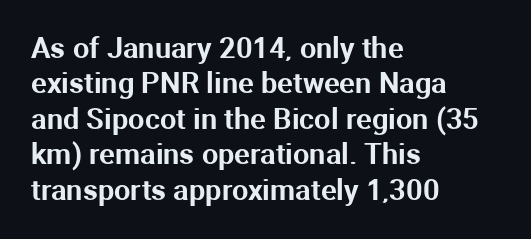
The image shows 29 px sans-serif type, upright; set left-aligned, line spacing 1.22x, normal letter spacing, not underlined; medium stroke contrast and a medium x-height.
